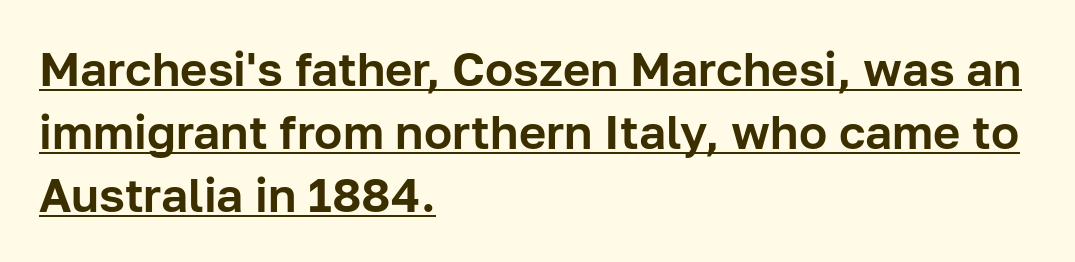
The image shows 47 px sans-serif type, upright; set left-aligned, normal line spacing (1.34x), normal letter spacing, underlined; low stroke contrast and a medium x-height.
